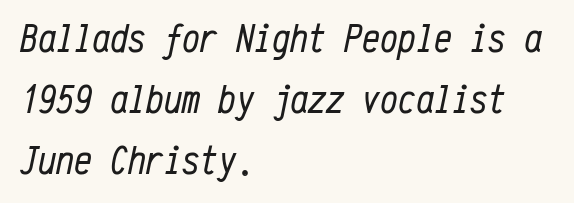
The image shows 40 px regular-weight, condensed type, italic (leaning right), monospaced; set left-aligned, normal line spacing (1.52x), normal letter spacing, not underlined; low stroke contrast and a medium x-height.
